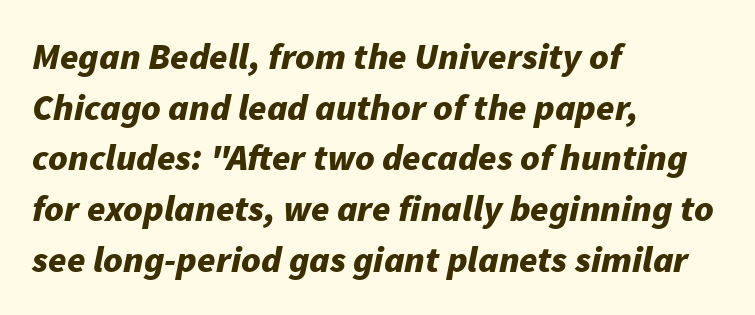
The image shows 37 px bold type, italic (leaning right); set left-aligned, normal line spacing (1.37x), normal letter spacing, not underlined; low stroke contrast and a medium x-height.
